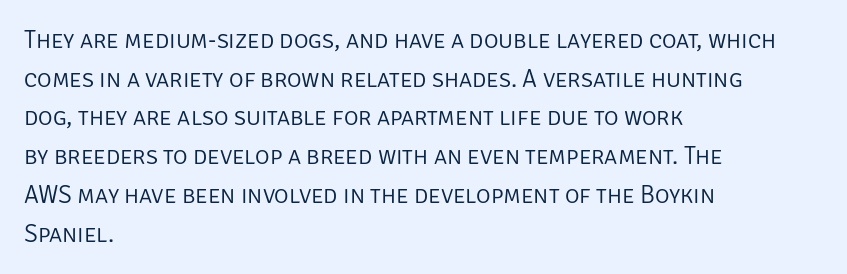
The image shows 25 px text type, upright; set left-aligned, normal line spacing (1.55x), normal letter spacing, not underlined.
